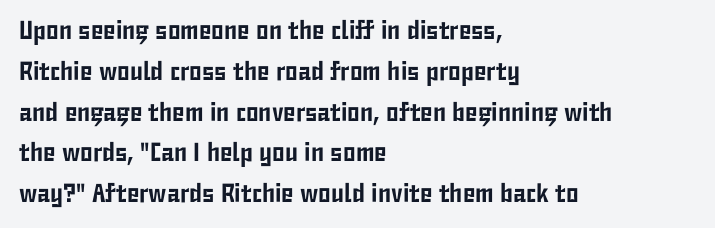
Q: Is the text italic (slanted)? A: No, it is upright.
Q: Is the text underlined? A: No.
Q: How is the paragraph aligned? A: Left-aligned.
Q: Is the spacing between letters normal or unusually wide? A: Normal.
Q: Is the spacing between lines tight, normal or loose? A: Normal.
